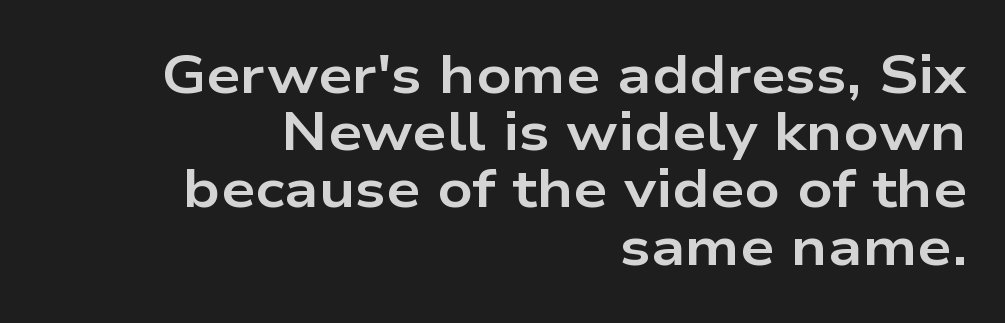
Unlike a traditional serif, this face leaves its strokes unadorned. Pretty heavy lettering here — definitely bold. The compositor pushed each line to the right boundary. Vertical strokes here are truly vertical. This rendering features lettering with no underline. Nothing unusual about the tracking: characters are spaced as the font intends.
